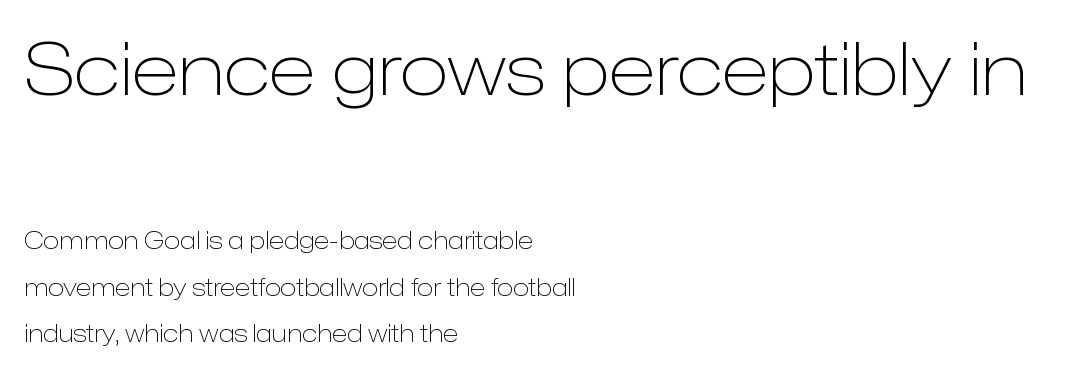
Q: Is the text bold? A: No.
Q: Is the text italic (slanted)? A: No, it is upright.
Q: Is the typeface a serif or a sans-serif typeface? A: Sans-serif.
Q: Is the text underlined? A: No.
Q: How is the paragraph aligned? A: Left-aligned.
Q: Is the spacing between letters normal or unusually wide? A: Normal.
Q: Is the spacing between lines tight, normal or loose? A: Loose.
Q: Which block of text is set in a larger size, the first (top) or the second (bottom)? A: The first (top) one.
Q: Width (condensed, normal, or wide)? A: Normal.
Q: Stroke contrast? A: Low.
Q: x-height? A: Medium.
Q: Monospaced? A: No.
